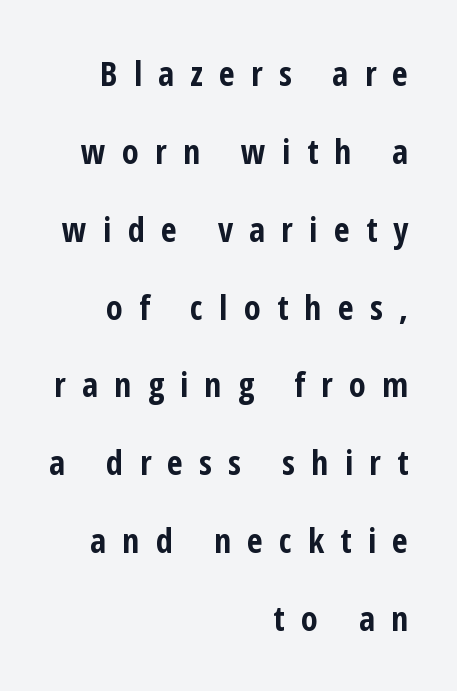
Q: Is the text bold? A: Yes.
Q: Is the text italic (slanted)? A: No, it is upright.
Q: Is the typeface a serif or a sans-serif typeface? A: Sans-serif.
Q: Is the text underlined? A: No.
Q: How is the paragraph aligned? A: Right-aligned.
Q: Is the spacing between letters normal or unusually wide? A: Unusually wide.
Q: Is the spacing between lines tight, normal or loose? A: Loose.
Q: Width (condensed, normal, or wide)? A: Condensed.
Q: Stroke contrast? A: Low.
Q: x-height? A: Medium.
Q: Monospaced? A: No.
